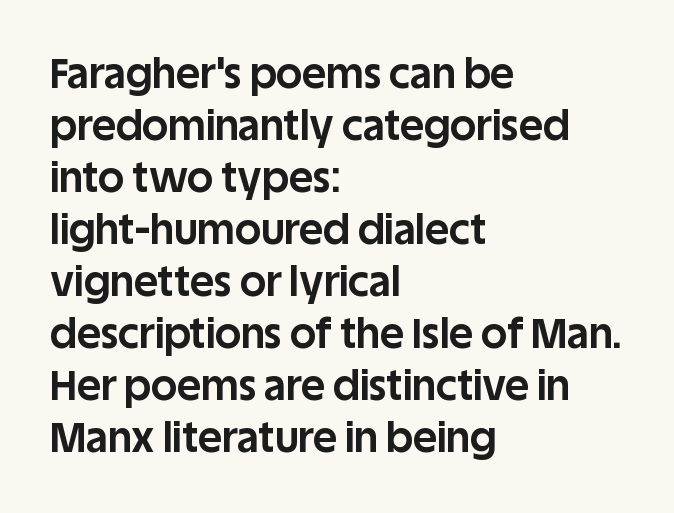
{"serif": "no", "italic": "no", "bold": "yes", "weight": "bold", "width": "normal", "stroke_contrast": "low", "x_height": "large", "monospaced": "no", "underline": "no", "align": "left", "line_spacing": "normal", "line_spacing_ratio": 1.27, "letter_spacing": "normal", "letter_spacing_em": 0.0, "glyph_px": 41}
